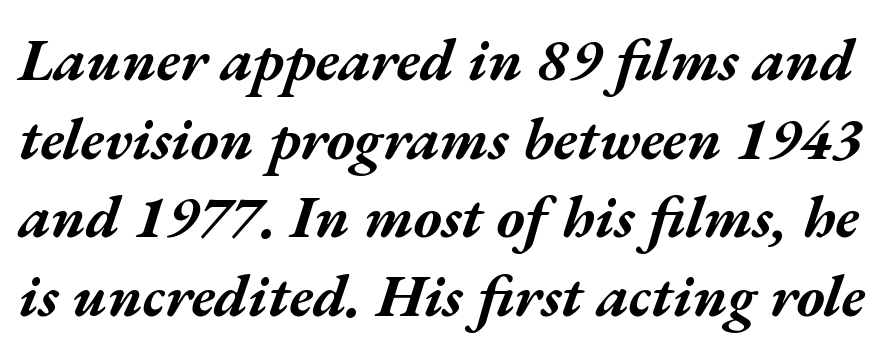
{"italic": "yes", "lean": "right", "slant_degrees": 17, "bold": "yes", "weight": "bold", "width": "wide", "stroke_contrast": "medium", "x_height": "medium", "monospaced": "no", "underline": "no", "line_spacing": "normal", "line_spacing_ratio": 1.31, "letter_spacing": "normal", "letter_spacing_em": 0.0, "glyph_px": 60}
